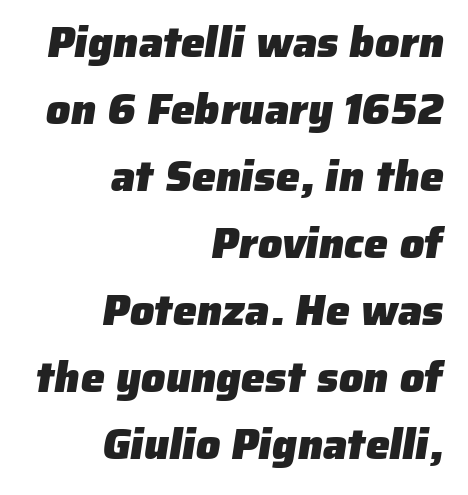
The image shows 43 px heavy sans-serif type; set right-aligned, normal line spacing (1.56x), normal letter spacing, not underlined; low stroke contrast and a medium x-height.
